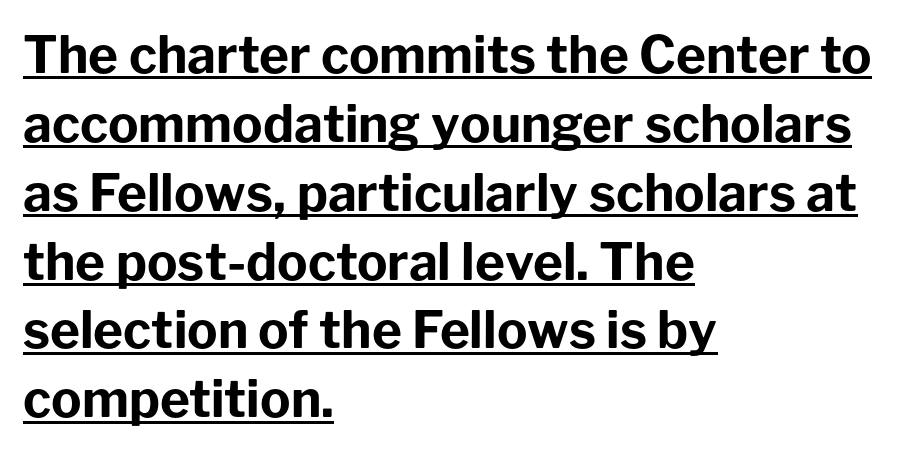
Q: Is the text bold? A: Yes.
Q: Is the text italic (slanted)? A: No, it is upright.
Q: Is the typeface a serif or a sans-serif typeface? A: Sans-serif.
Q: Is the text underlined? A: Yes.
Q: How is the paragraph aligned? A: Left-aligned.
Q: Is the spacing between letters normal or unusually wide? A: Normal.
Q: Is the spacing between lines tight, normal or loose? A: Normal.
Q: Width (condensed, normal, or wide)? A: Normal.
Q: Stroke contrast? A: Low.
Q: x-height? A: Medium.
Q: Monospaced? A: No.
